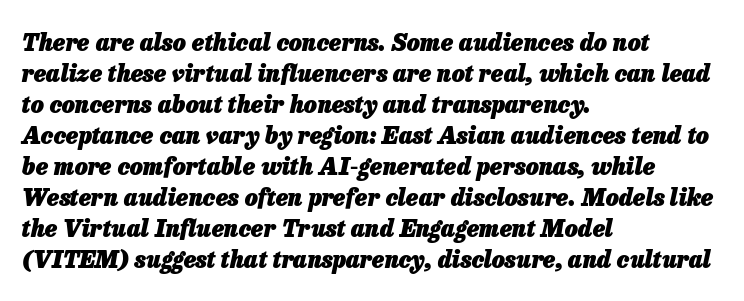
Q: Is the text bold? A: Yes.
Q: Is the text italic (slanted)? A: Yes, it leans right by about 13 degrees.
Q: Is the text underlined? A: No.
Q: How is the paragraph aligned? A: Left-aligned.
Q: Is the spacing between letters normal or unusually wide? A: Normal.
Q: Is the spacing between lines tight, normal or loose? A: Normal.
